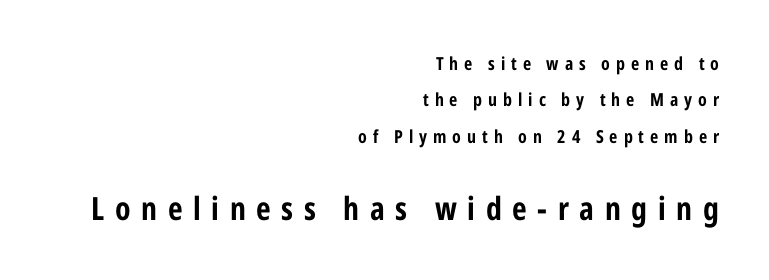
Observe the wide spacing: letters keep a clear distance from each other. Baseline-to-baseline distance is far greater than the letter height. These lines are composed in type without serifs. The text block is weighted toward the right margin, trailing off unevenly leftward.
